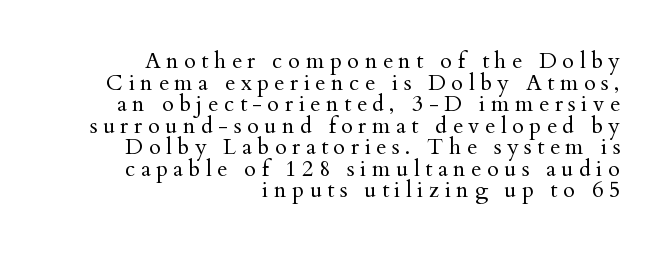
How would I describe the line gaps? Narrow and economical. Notice how the stems are strictly vertical — no italics here. Underline: absent. Teacher's note: observe the even right margin — that is flush-right alignment. Stem width sits at or under what a default text font uses.
